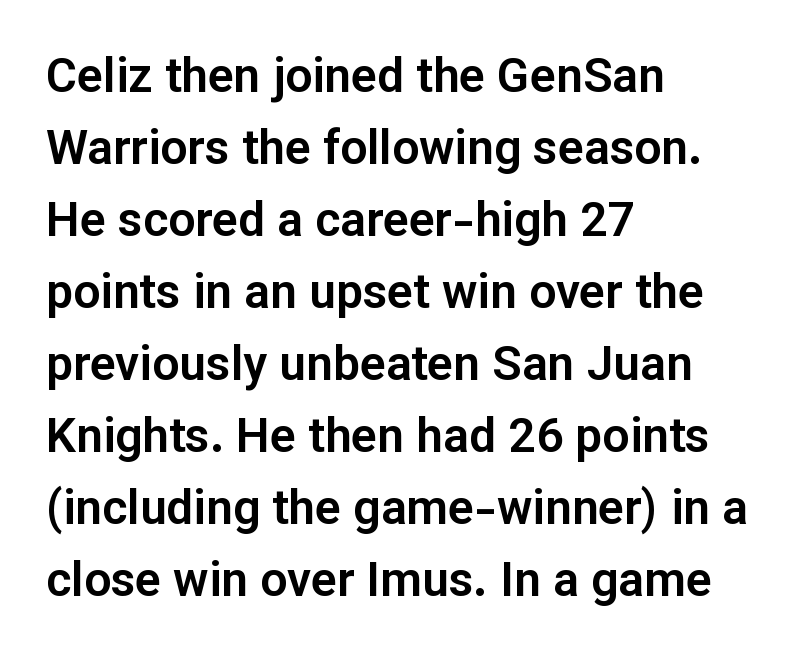
{"serif": "no", "italic": "no", "width": "normal", "stroke_contrast": "low", "x_height": "medium", "monospaced": "no", "underline": "no", "align": "left", "line_spacing": "normal", "line_spacing_ratio": 1.5, "letter_spacing": "normal", "letter_spacing_em": 0.0, "glyph_px": 48}
